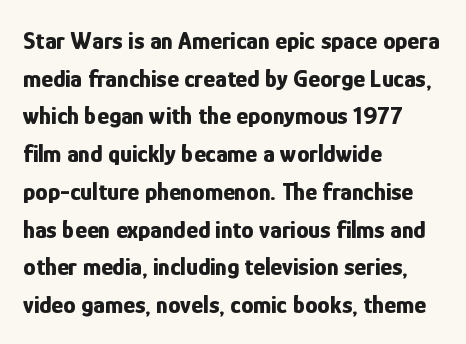
Q: Is the text bold? A: Yes.
Q: Is the text italic (slanted)? A: No, it is upright.
Q: Is the text underlined? A: No.
Q: How is the paragraph aligned? A: Left-aligned.
Q: Is the spacing between letters normal or unusually wide? A: Normal.
Q: Is the spacing between lines tight, normal or loose? A: Normal.
